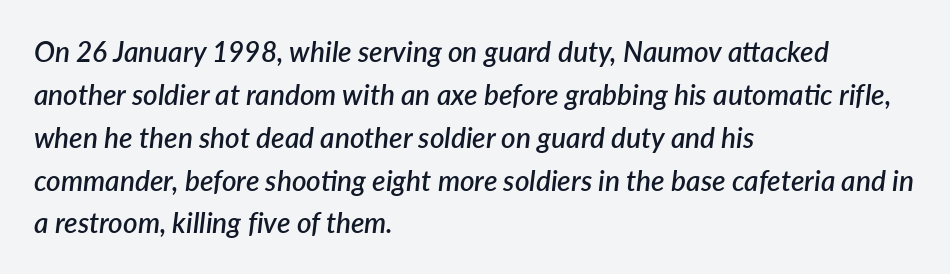
Q: Is the text bold? A: Semi-bold.
Q: Is the text italic (slanted)? A: Yes, it leans right by about 7 degrees.
Q: Is the text underlined? A: No.
Q: How is the paragraph aligned? A: Left-aligned.
Q: Is the spacing between letters normal or unusually wide? A: Normal.
Q: Is the spacing between lines tight, normal or loose? A: Normal.
Q: Width (condensed, normal, or wide)? A: Normal.
Q: Stroke contrast? A: Low.
Q: x-height? A: Medium.
Q: Monospaced? A: No.
